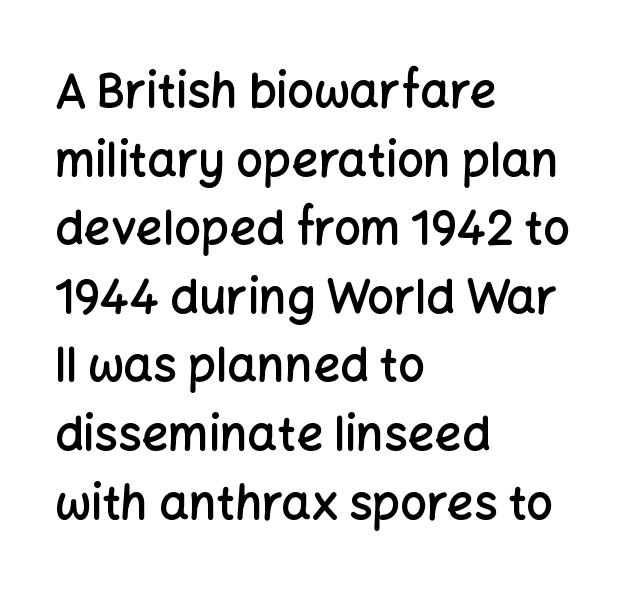
{"serif": "no", "italic": "no", "bold": "semi", "weight": "semibold", "width": "normal", "stroke_contrast": "low", "x_height": "medium", "monospaced": "no", "underline": "no", "align": "left", "line_spacing": "normal", "line_spacing_ratio": 1.46, "letter_spacing": "normal", "letter_spacing_em": 0.0, "glyph_px": 47}
